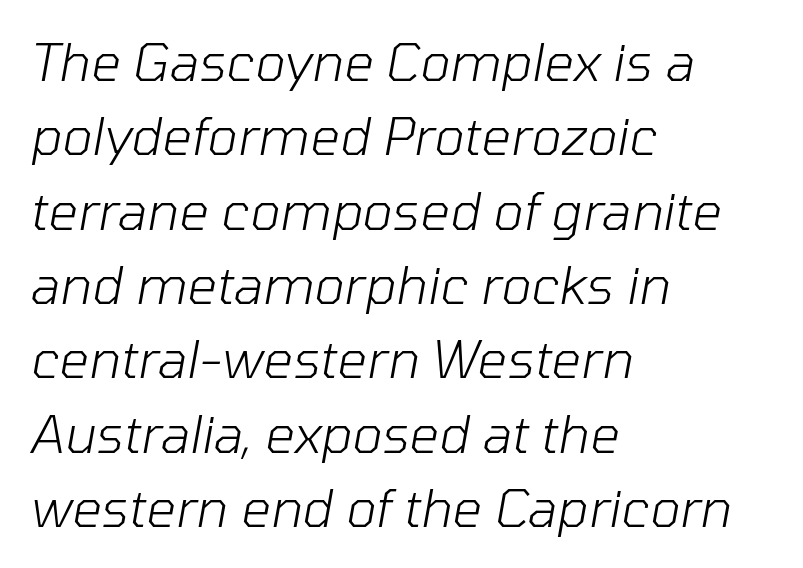
The passage is arranged the way most books set body copy — flush left. Proportional: the letters do not fall into vertical columns. The glyphs are unaccompanied by any horizontal stroke below them. The rows are spaced the way most documents space them. Italic: yes, the glyphs are oblique. Words appear dense and cohesive because spacing is normal.
